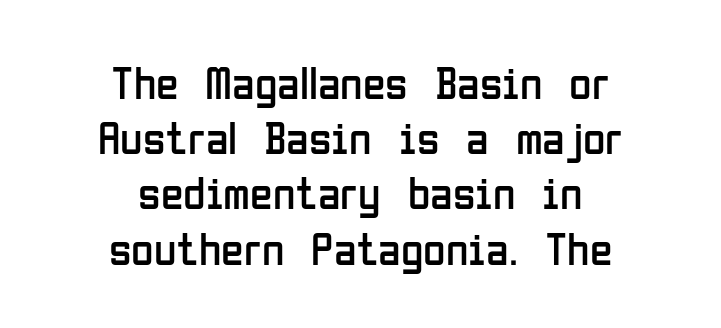
{"serif": "no", "italic": "no", "bold": "no", "weight": "regular", "width": "condensed", "stroke_contrast": "low", "x_height": "medium", "monospaced": "no", "underline": "no", "align": "center", "line_spacing_ratio": 1.2, "letter_spacing": "normal", "letter_spacing_em": 0.0, "glyph_px": 46}
